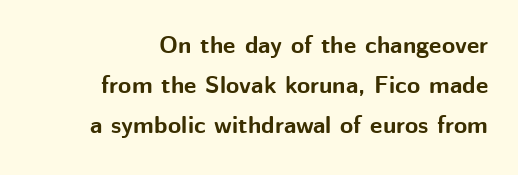
The image shows 24 px bold type, upright; set right-aligned, normal line spacing (1.66x), normal letter spacing, not underlined.
